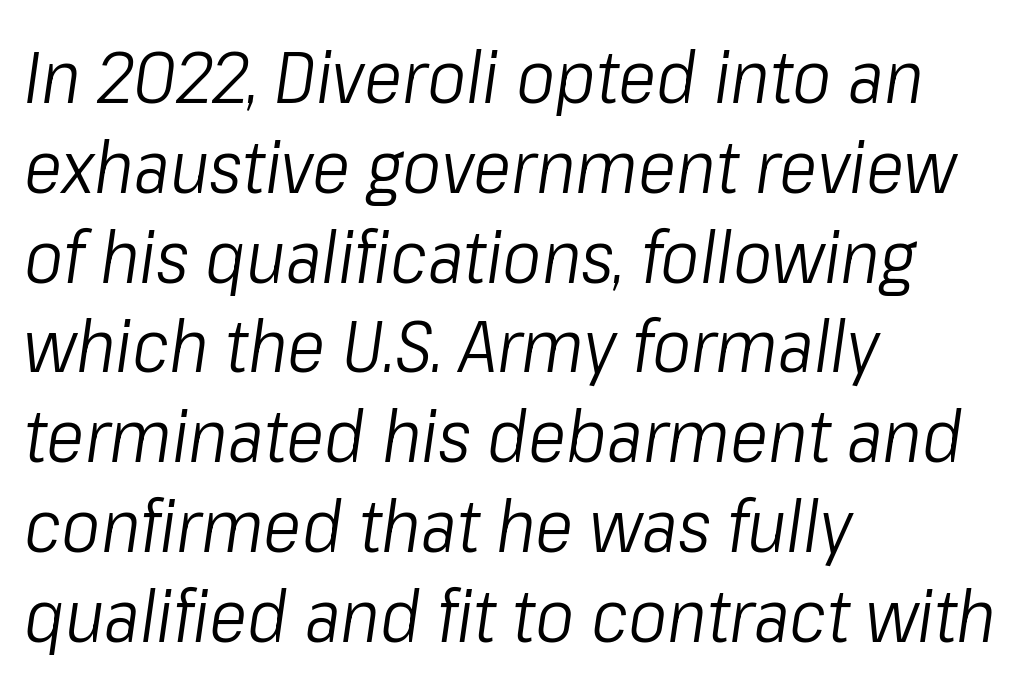
Unmarked baselines from the first word to the last. The paragraph has a hard left edge and a soft right edge. The axis of the letterforms is tilted away from vertical. A typesetter would call this zero additional tracking. The characters are drawn with everyday or finer stroke widths. The passage shown is typed in a proportional face where columns would drift.
